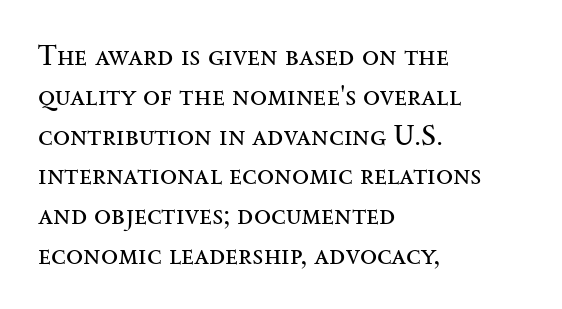
The image shows 28 px regular-weight, wide serif type, upright; set left-aligned, normal line spacing (1.42x), normal letter spacing, not underlined; medium stroke contrast and a small x-height.
